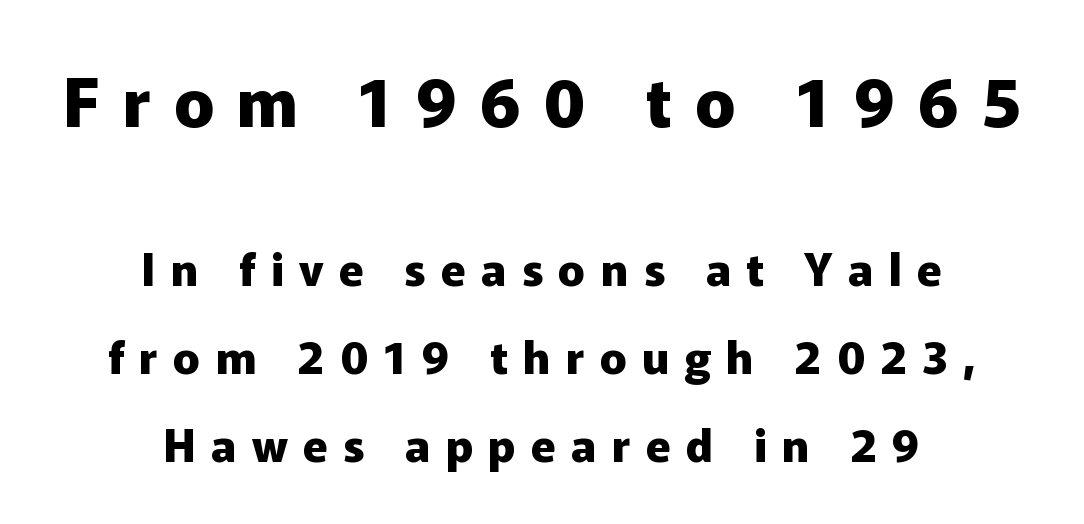
The image shows 67 px heavy sans-serif type, upright; set centered, loose line spacing (1.95x), unusually wide letter spacing (+0.34 em), not underlined; the first (top) block is 1.49x larger; low stroke contrast and a medium x-height.
